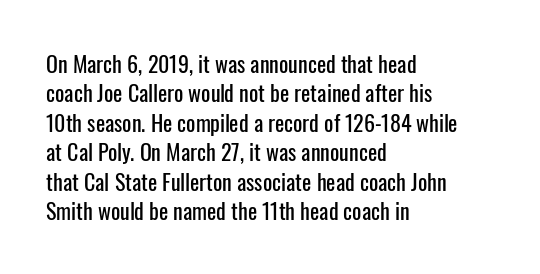
Q: Is the text italic (slanted)? A: No, it is upright.
Q: Is the text underlined? A: No.
Q: How is the paragraph aligned? A: Left-aligned.
Q: Is the spacing between letters normal or unusually wide? A: Normal.
Q: Is the spacing between lines tight, normal or loose? A: Normal.
